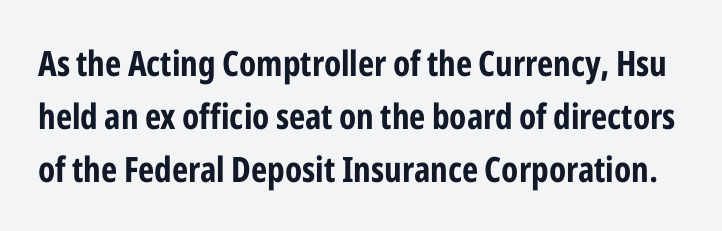
The image shows 35 px bold, condensed sans-serif type, upright; set normal line spacing (1.51x), normal letter spacing, not underlined; low stroke contrast and a medium x-height.
